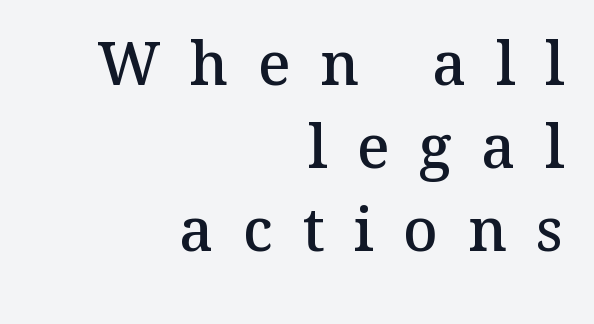
The image shows 60 px semibold serif type, upright; set right-aligned, normal line spacing (1.38x), unusually wide letter spacing (+0.49 em), not underlined; medium stroke contrast and a medium x-height.
